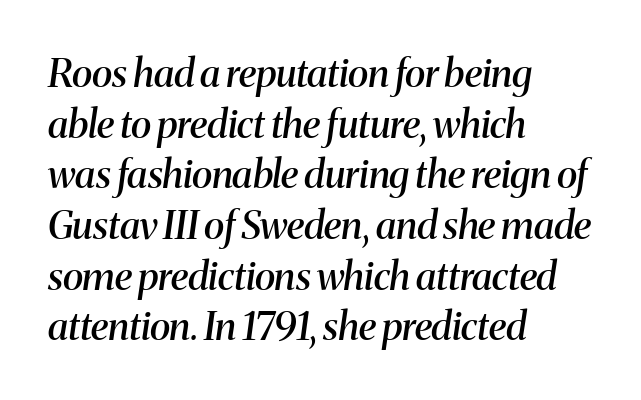
The image shows 39 px semibold serif type, italic (leaning right); set left-aligned, normal line spacing (1.3x), normal letter spacing, not underlined; medium stroke contrast and a medium x-height.
